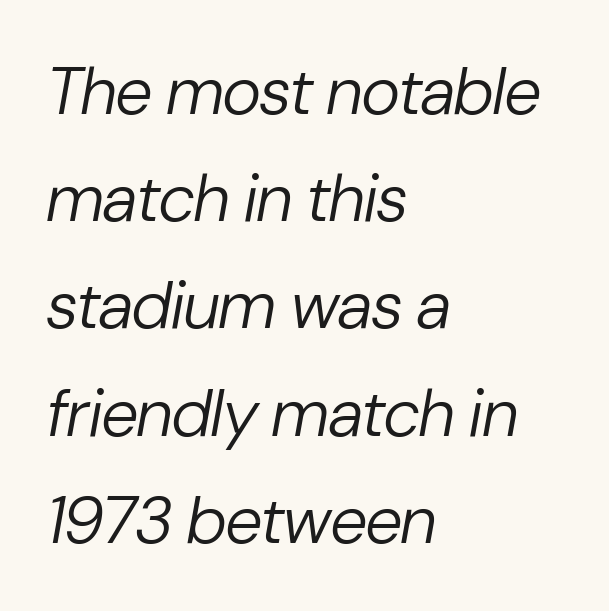
The image shows 67 px regular-weight type, italic (leaning right); set left-aligned, normal line spacing (1.6x), normal letter spacing, not underlined; low stroke contrast and a medium x-height.
